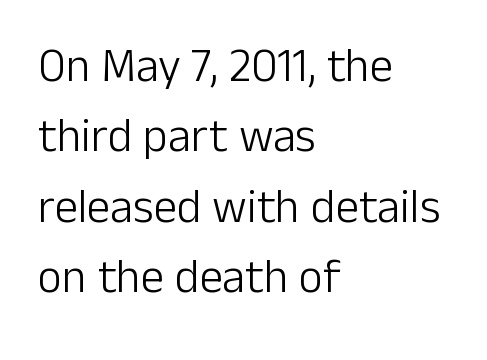
Has an underline been added? It has not. No feet cap the strokes, marking this as sans-serif type. Letters have the restrained weight of plain body copy at most. Students, note that the glyphs here touch the page at normal intervals. Leftover space on each line is placed entirely after the last word. Honestly, the row spacing looks completely unremarkable.
